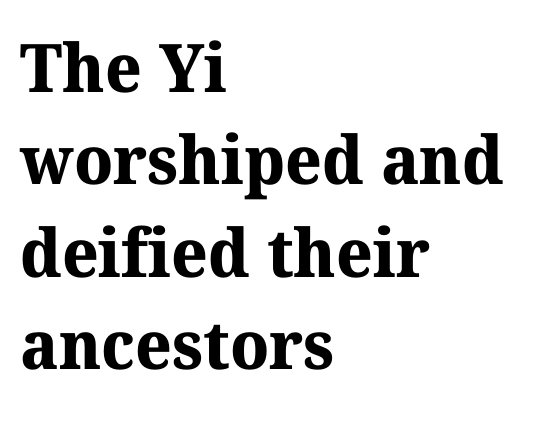
You could not count columns in this text — the font is proportionally spaced. Every row of glyphs begins at an identical x-position on the left. Typesetter's note: full bold, strokes at maximum text heaviness. Each letter's strokes conclude with small projecting serifs.
